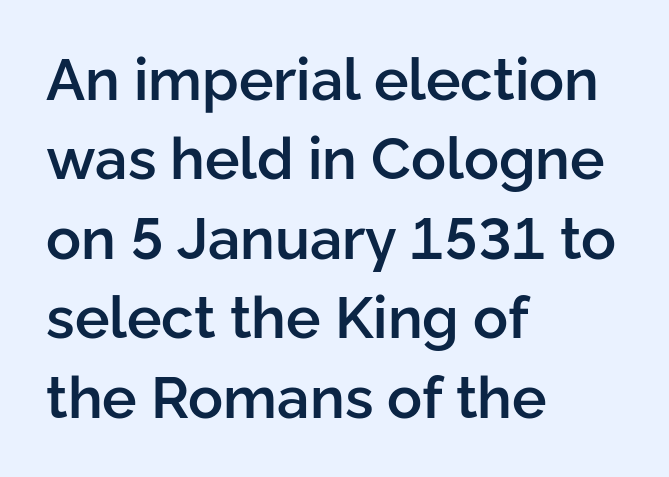
The image shows 58 px semibold sans-serif type, upright; set left-aligned, normal line spacing (1.37x), normal letter spacing, not underlined; low stroke contrast and a medium x-height.
